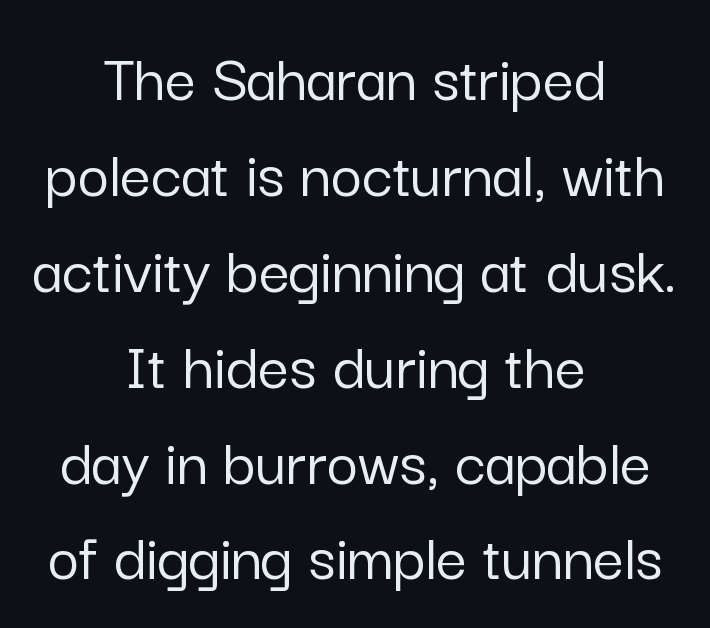
Character widths vary here, with narrow letters taking less room than wide ones. In terms of letterform style, serifs are entirely absent. A bare baseline throughout the passage. The rendering keeps characters at their native spacing. A typesetter would mark this as roman, not italic. The leading is moderate, giving the passage an even texture.
